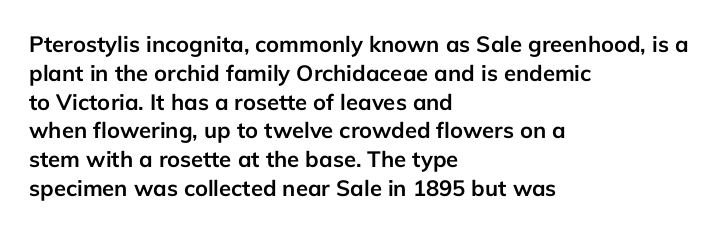
The image shows 22 px bold type, upright; set left-aligned, normal line spacing (1.31x), normal letter spacing, not underlined.
